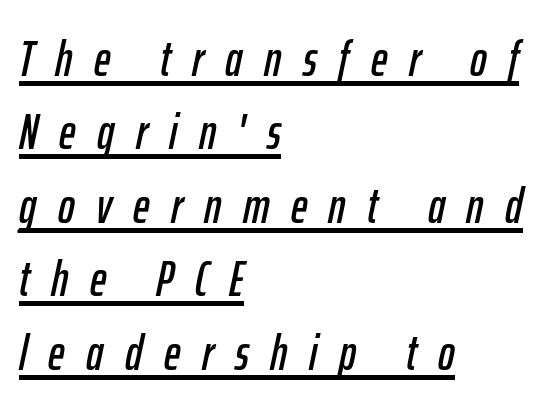
{"italic": "yes", "lean": "right", "slant_degrees": 12, "width": "condensed", "stroke_contrast": "low", "x_height": "medium", "monospaced": "no", "underline": "yes", "align": "left", "line_spacing": "normal", "line_spacing_ratio": 1.47, "letter_spacing": "wide", "letter_spacing_em": 0.43, "glyph_px": 50}
